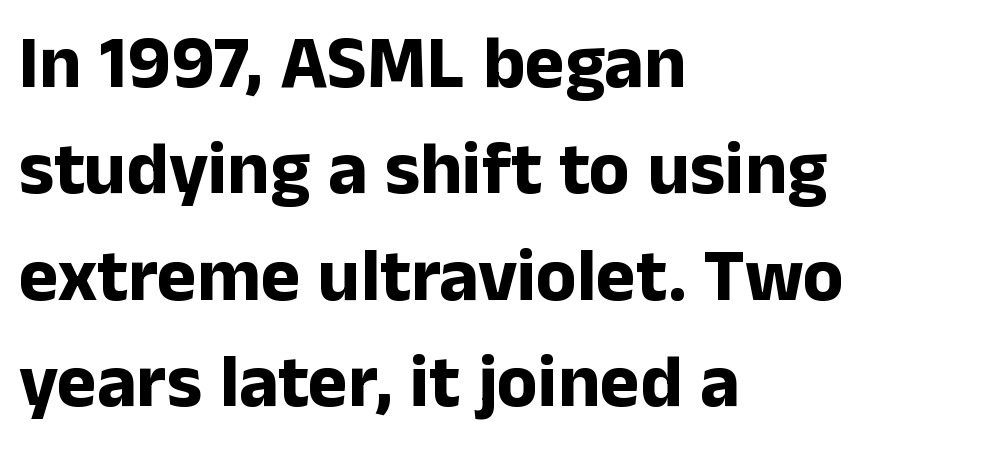
{"serif": "no", "italic": "no", "bold": "yes", "weight": "bold", "width": "normal", "stroke_contrast": "low", "x_height": "medium", "monospaced": "no", "underline": "no", "align": "left", "line_spacing": "normal", "line_spacing_ratio": 1.42, "letter_spacing": "normal", "letter_spacing_em": 0.0, "glyph_px": 75}
